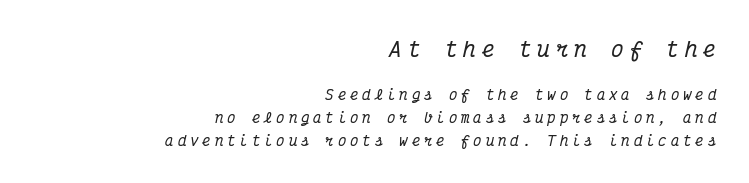
The image shows 21 px text type, italic (leaning right); set right-aligned, normal line spacing (1.63x), unusually wide letter spacing (+0.28 em), not underlined; the first (top) block is 1.5x larger.
